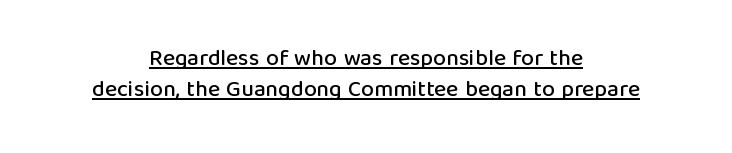
Does a line run under the words? Yes, clearly. Every stem runs plumb, perpendicular to the baseline. The type is set solid horizontally, with unmodified tracking. Each new line begins a customary step beneath the previous one.
